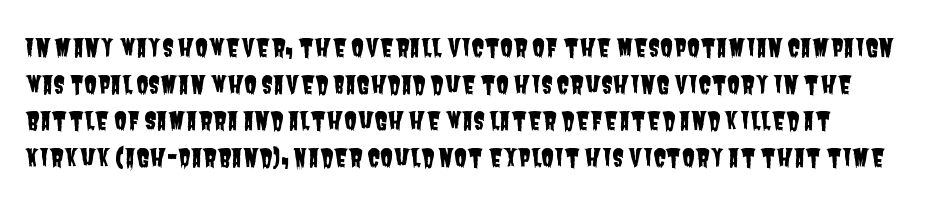
The image shows 24 px text type; set normal line spacing (1.53x), normal letter spacing, not underlined.
